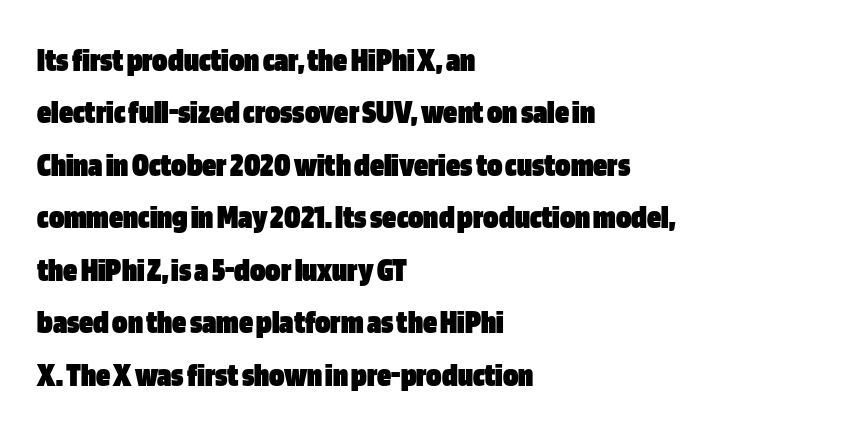
{"serif": "no", "italic": "no", "bold": "yes", "weight": "heavy", "width": "condensed", "stroke_contrast": "low", "x_height": "large", "monospaced": "no", "underline": "no", "align": "left", "line_spacing": "normal", "line_spacing_ratio": 1.5, "letter_spacing": "normal", "letter_spacing_em": 0.0, "glyph_px": 35}
